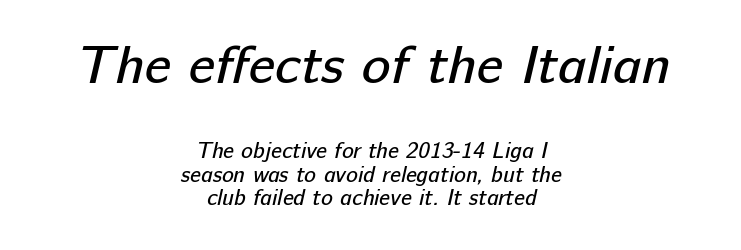
The strokes carry an ordinary text weight at most. The typeface chosen for these lines omits serifs. Rows of type sit shoulder to shoulder in the vertical direction. Whoever set this made the first block the dominant, larger element. The horizontal fit of the characters is conventional and even.
